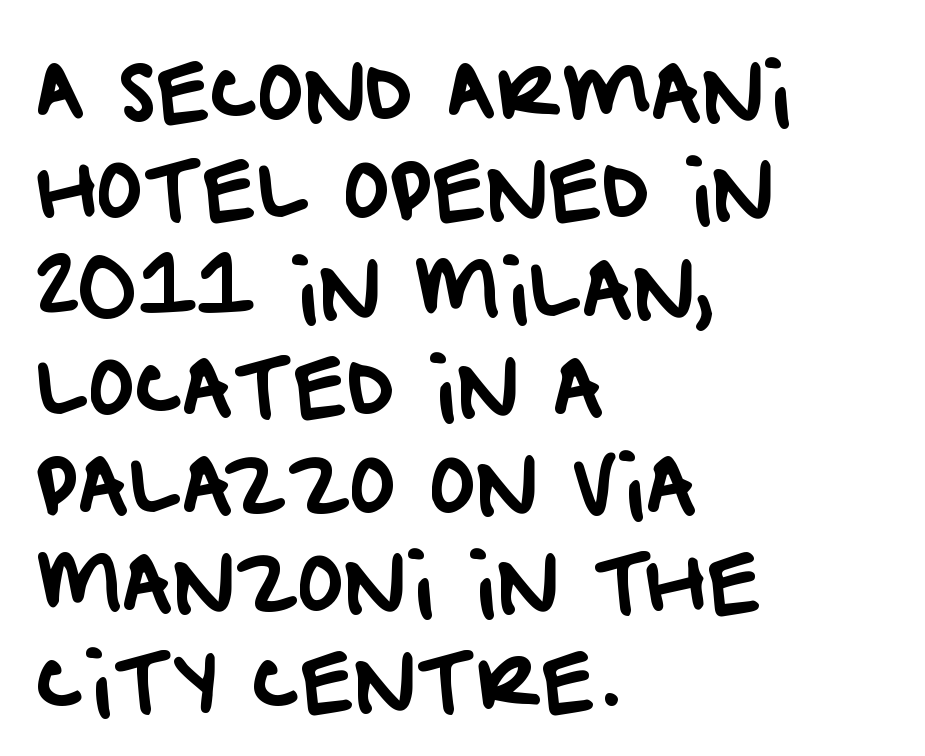
Q: Is the typeface a serif or a sans-serif typeface? A: Sans-serif.
Q: Is the text underlined? A: No.
Q: How is the paragraph aligned? A: Left-aligned.
Q: Is the spacing between letters normal or unusually wide? A: Normal.
Q: Is the spacing between lines tight, normal or loose? A: Normal.
Q: Width (condensed, normal, or wide)? A: Normal.
Q: Stroke contrast? A: Low.
Q: x-height? A: Large.
Q: Monospaced? A: No.
